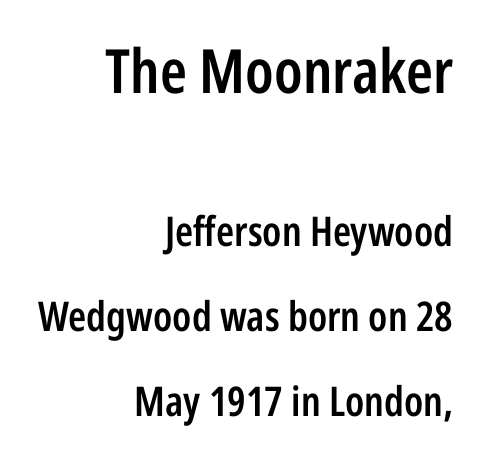
{"serif": "no", "italic": "no", "bold": "semi", "weight": "semibold", "width": "condensed", "stroke_contrast": "low", "x_height": "medium", "monospaced": "no", "underline": "no", "align": "right", "line_spacing": "loose", "line_spacing_ratio": 2.07, "letter_spacing": "normal", "letter_spacing_em": 0.0, "larger_block": "first", "size_ratio": 1.49, "glyph_px": 61}
